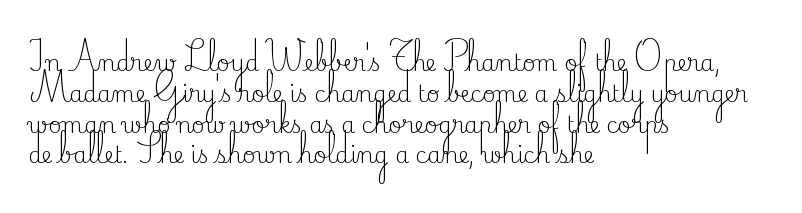
Summary of vertical rhythm: regular, with standard interline spacing. Short note: letters normally spaced. The font's upright variant was chosen for this text. Casual observation: everything's shoved over to the left.
